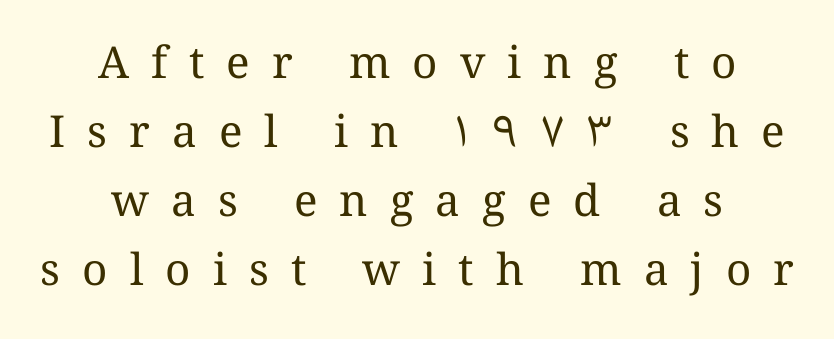
The image shows 44 px regular-weight type, upright; set centered, normal line spacing (1.57x), unusually wide letter spacing (+0.5 em), not underlined; medium stroke contrast and a medium x-height.
